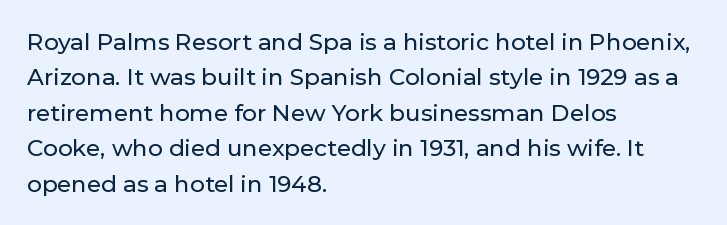
Nope, not italic — everything's standing straight. Words appear dense and cohesive because spacing is normal. The baseline area is clear. These lines sit exactly where default settings would place them. The compositor pushed each line to the left boundary.
